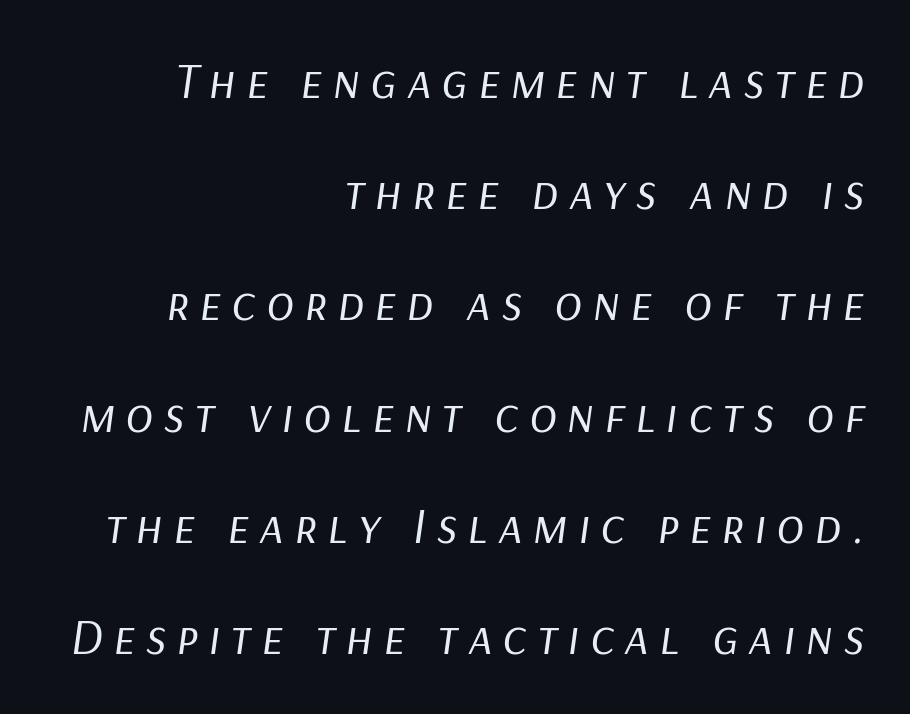
The rendering uses natural spacing where letterforms have individual widths. You can tell it's italic because the verticals aren't actually vertical. No chunkiness to these letters — they're not bold. The ragged edge is on the left, which tells us the setting is flush right.
